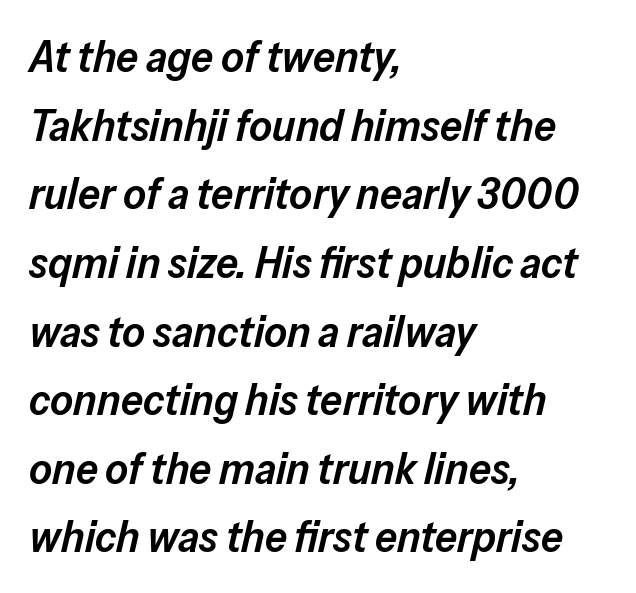
{"italic": "yes", "lean": "right", "slant_degrees": 13, "bold": "semi", "weight": "semibold", "width": "normal", "stroke_contrast": "low", "x_height": "medium", "monospaced": "no", "underline": "no", "align": "left", "line_spacing": "normal", "line_spacing_ratio": 1.56, "letter_spacing": "normal", "letter_spacing_em": 0.0, "glyph_px": 44}
